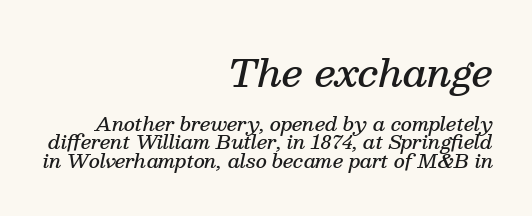
{"serif": "yes", "italic": "yes", "lean": "right", "slant_degrees": 13, "bold": "semi", "weight": "semibold", "width": "normal", "stroke_contrast": "medium", "x_height": "medium", "monospaced": "no", "underline": "no", "align": "right", "line_spacing": "tight", "line_spacing_ratio": 0.98, "letter_spacing": "normal", "letter_spacing_em": 0.0, "larger_block": "first", "size_ratio": 2.0, "glyph_px": 38}
